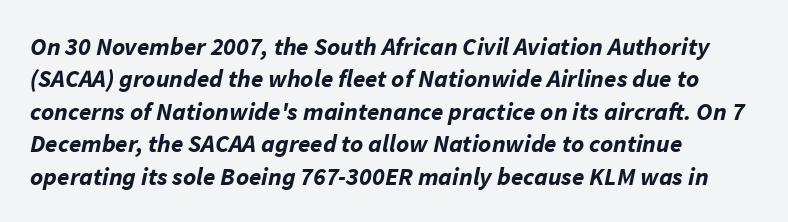
{"italic": "yes", "lean": "right", "slant_degrees": 11, "bold": "yes", "underline": "no", "align": "left", "line_spacing": "normal", "line_spacing_ratio": 1.3, "letter_spacing": "normal", "letter_spacing_em": 0.0, "glyph_px": 25}
